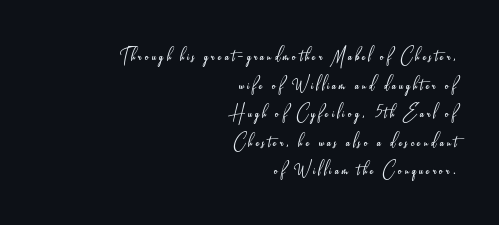
{"bold": "no", "underline": "no", "align": "right", "line_spacing_ratio": 1.24, "glyph_px": 23}
